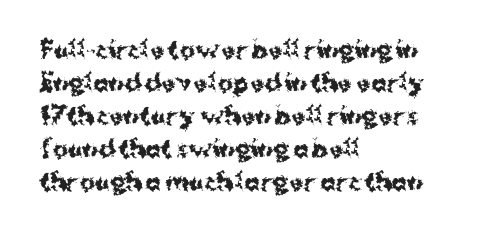
{"italic": "no", "bold": "yes", "underline": "no", "align": "left", "line_spacing": "normal", "line_spacing_ratio": 1.43, "letter_spacing": "normal", "letter_spacing_em": 0.0, "glyph_px": 23}
